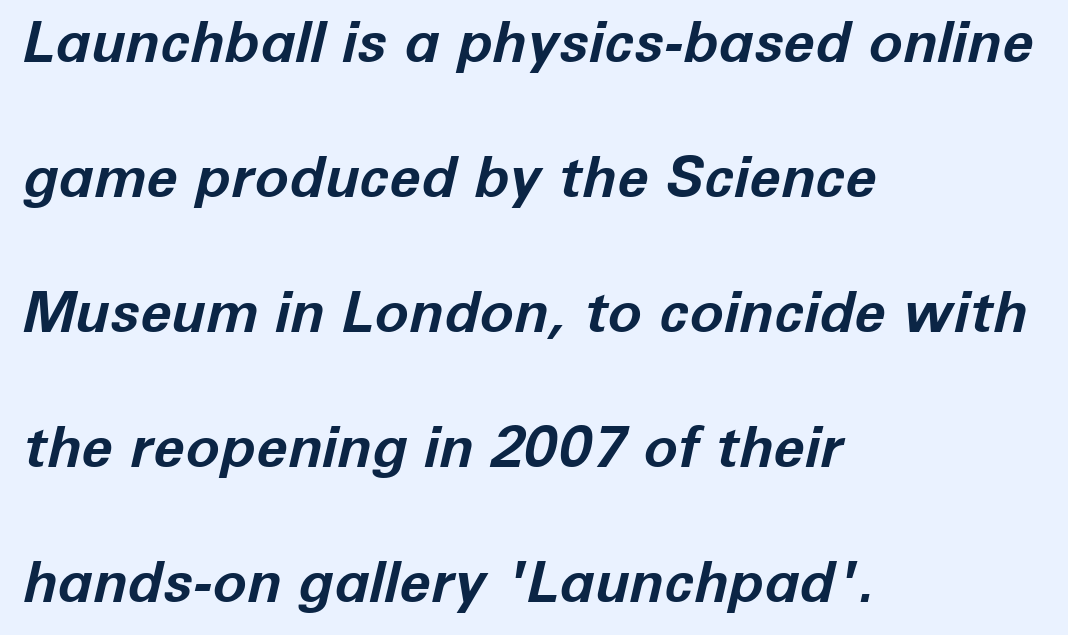
Q: Is the text bold? A: Yes.
Q: Is the text italic (slanted)? A: Yes, it leans right by about 12 degrees.
Q: Is the text underlined? A: No.
Q: How is the paragraph aligned? A: Left-aligned.
Q: Is the spacing between letters normal or unusually wide? A: Normal.
Q: Is the spacing between lines tight, normal or loose? A: Loose.
Q: Width (condensed, normal, or wide)? A: Normal.
Q: Stroke contrast? A: Low.
Q: x-height? A: Medium.
Q: Monospaced? A: No.
